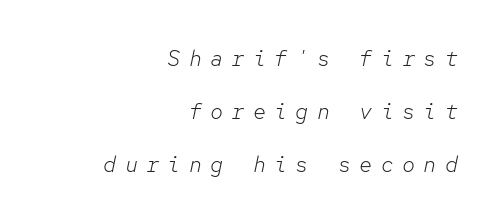
Q: Is the text bold? A: No.
Q: Is the text italic (slanted)? A: Yes, it leans right by about 12 degrees.
Q: Is the text underlined? A: No.
Q: How is the paragraph aligned? A: Right-aligned.
Q: Is the spacing between letters normal or unusually wide? A: Unusually wide.
Q: Is the spacing between lines tight, normal or loose? A: Loose.
